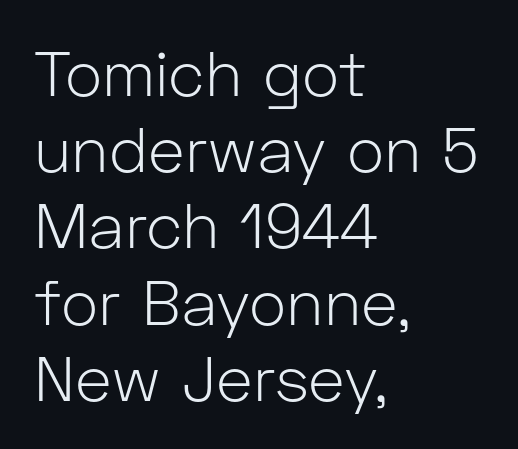
One-word summary of the alignment: left. Bold? No — there's no thickening of the strokes. Characters remain perfectly vertical along every line. Glyph-to-glyph distance matches everyday printed text. A sans-serif font was chosen for this passage. A typesetter would call this proportional, since set widths differ per character.
